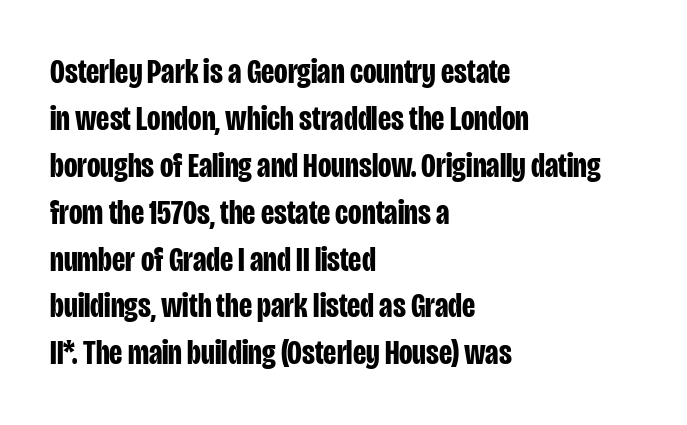
Q: Is the text bold? A: Yes.
Q: Is the text italic (slanted)? A: No, it is upright.
Q: Is the typeface a serif or a sans-serif typeface? A: Sans-serif.
Q: Is the text underlined? A: No.
Q: How is the paragraph aligned? A: Left-aligned.
Q: Is the spacing between letters normal or unusually wide? A: Normal.
Q: Is the spacing between lines tight, normal or loose? A: Normal.
Q: Width (condensed, normal, or wide)? A: Condensed.
Q: Stroke contrast? A: Low.
Q: x-height? A: Large.
Q: Monospaced? A: No.
